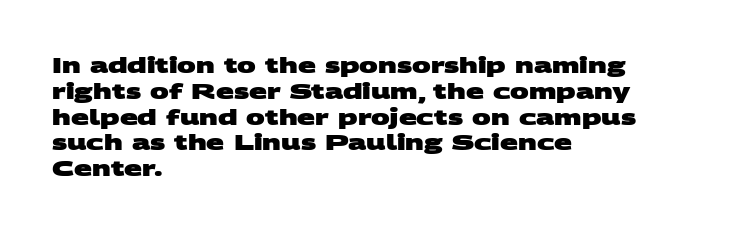
Q: Is the text bold? A: Yes.
Q: Is the text underlined? A: No.
Q: How is the paragraph aligned? A: Left-aligned.
Q: Is the spacing between letters normal or unusually wide? A: Normal.
